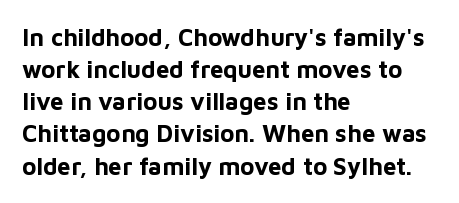
Heavy-handed strokes throughout: this text is bold. Ordinary non-slanted type is in use. The text block is weighted toward the left margin, trailing off unevenly rightward. Students, observe: this is what conventionally led text looks like. Students, note that the glyphs here touch the page at normal intervals. The words here are not underlined.
